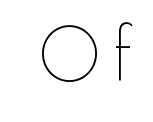
{"italic": "no", "bold": "no", "weight": "thin", "width": "normal", "stroke_contrast": "low", "x_height": "small", "monospaced": "no", "underline": "no", "glyph_px": 73}
